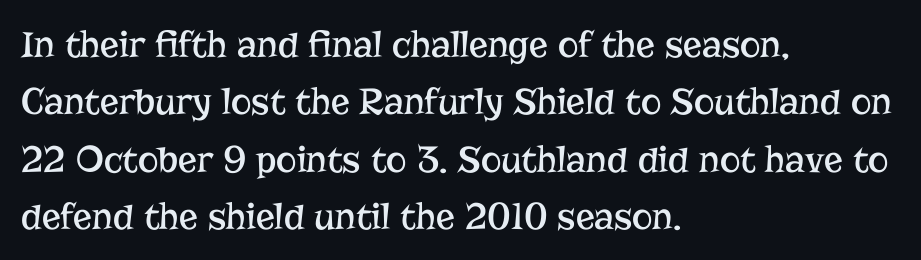
To sum up the face: it has serifs. The type is set solid horizontally, with unmodified tracking. This sample has the flowing, uneven cadence of proportional lettering. Casual observation: everything's shoved over to the left.
